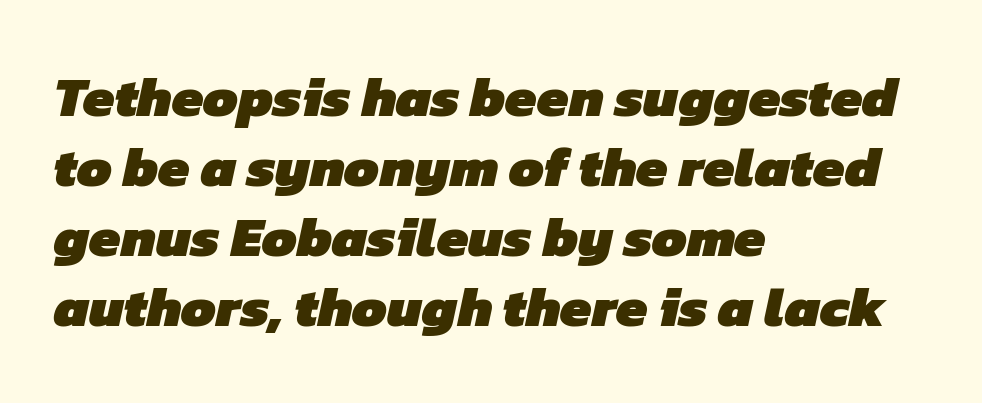
{"serif": "no", "bold": "yes", "weight": "heavy", "width": "normal", "stroke_contrast": "low", "x_height": "medium", "monospaced": "no", "underline": "no", "align": "left", "line_spacing": "normal", "line_spacing_ratio": 1.25, "letter_spacing": "normal", "letter_spacing_em": 0.0, "glyph_px": 56}
